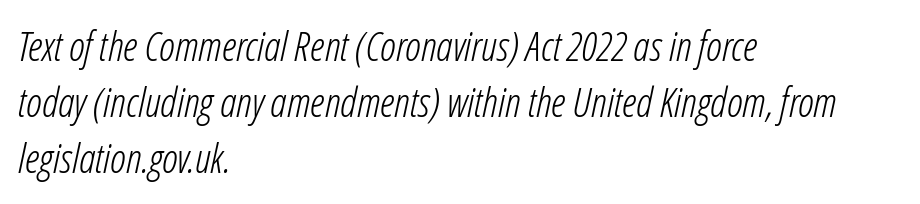
The image shows 41 px light, condensed type, italic (leaning right); set left-aligned, normal line spacing (1.37x), normal letter spacing, not underlined; low stroke contrast and a medium x-height.
